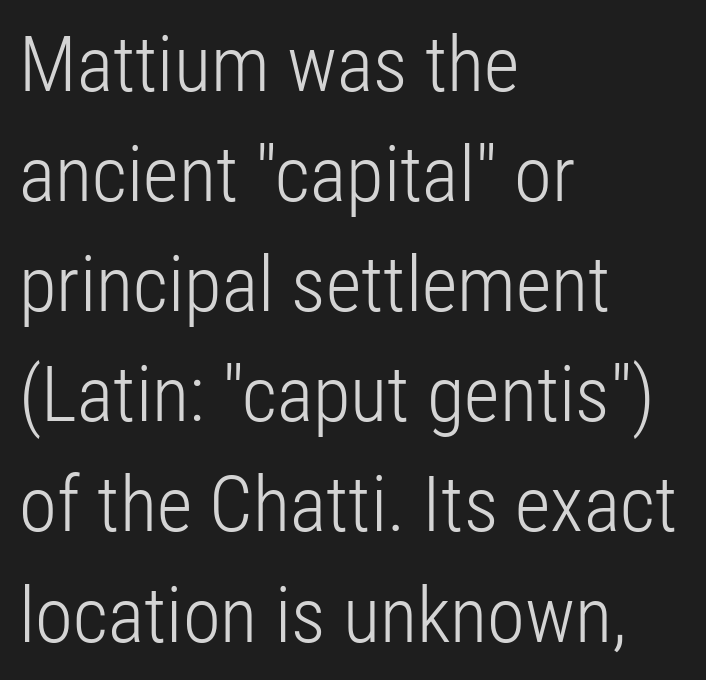
The image shows 77 px light, condensed sans-serif type, upright; set left-aligned, normal line spacing (1.43x), normal letter spacing, not underlined; low stroke contrast and a medium x-height.
